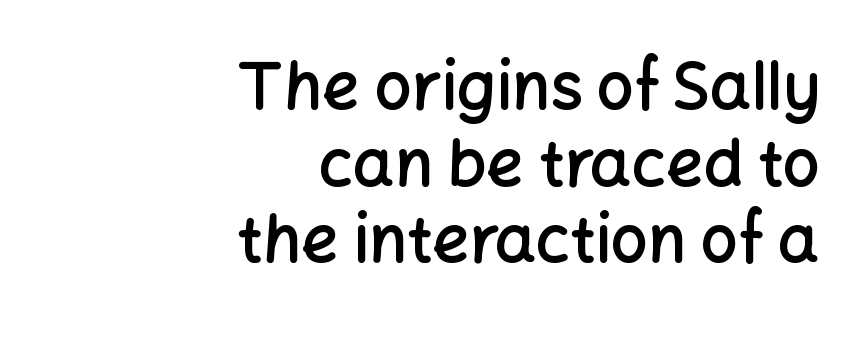
The image shows 65 px semibold sans-serif type, upright; set right-aligned, line spacing 1.18x, normal letter spacing, not underlined; low stroke contrast and a medium x-height.
